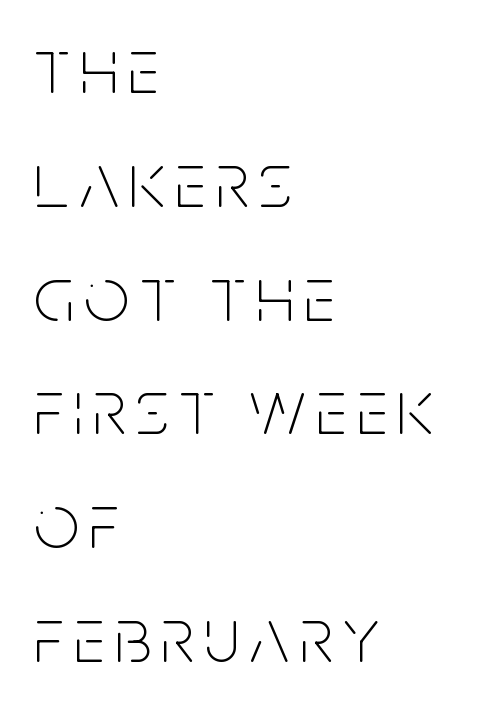
{"serif": "no", "italic": "no", "bold": "no", "weight": "thin", "width": "condensed", "stroke_contrast": "low", "x_height": "large", "monospaced": "no", "underline": "no", "align": "left", "line_spacing": "normal", "line_spacing_ratio": 1.44, "glyph_px": 79}
